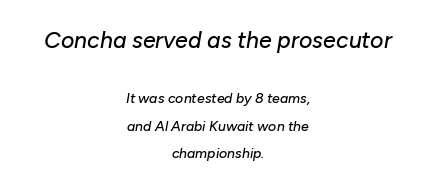
Q: Is the text italic (slanted)? A: Yes, it leans right by about 10 degrees.
Q: Is the text underlined? A: No.
Q: How is the paragraph aligned? A: Centered.
Q: Is the spacing between letters normal or unusually wide? A: Normal.
Q: Is the spacing between lines tight, normal or loose? A: Loose.
Q: Which block of text is set in a larger size, the first (top) or the second (bottom)? A: The first (top) one.
